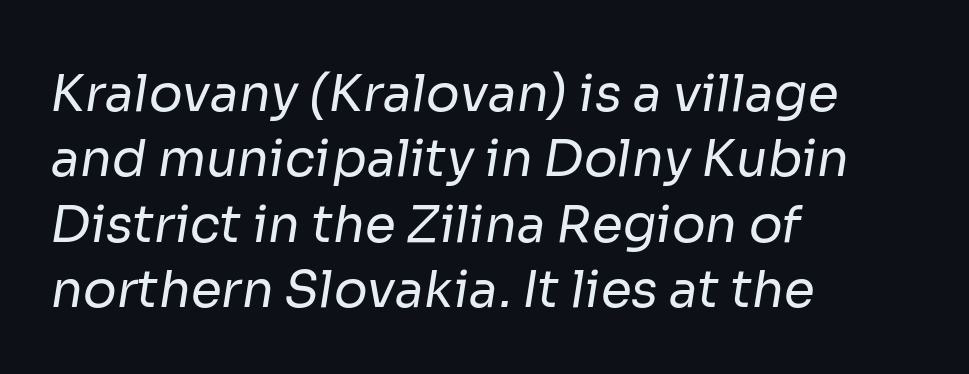
{"serif": "no", "bold": "no", "weight": "regular", "width": "normal", "stroke_contrast": "low", "x_height": "medium", "monospaced": "no", "underline": "no", "align": "left", "line_spacing": "normal", "line_spacing_ratio": 1.31, "letter_spacing": "normal", "letter_spacing_em": 0.0, "glyph_px": 50}
